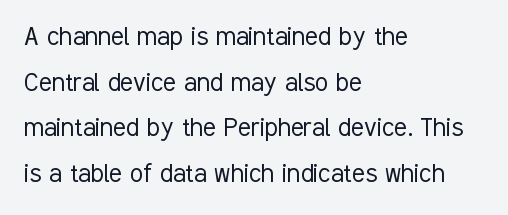
The image shows 30 px light, condensed sans-serif type, upright; set left-aligned, normal line spacing (1.52x), normal letter spacing, not underlined; low stroke contrast and a medium x-height.
